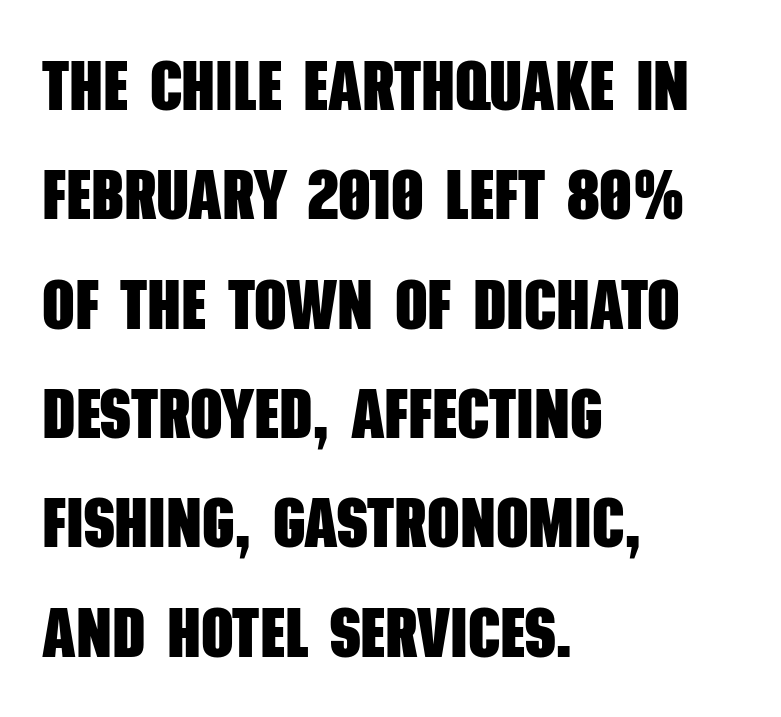
Note the varied advance widths — an 'i' is clearly narrower than an 'm'. This sample uses plain, unmodified letter spacing. If you measured baseline to baseline, you'd find a middling distance. Does the type have serifs? No, each stem ends abruptly. A clean baseline with only descenders dipping below it. A student would call this left alignment; a typographer would say flush left, rag right.
